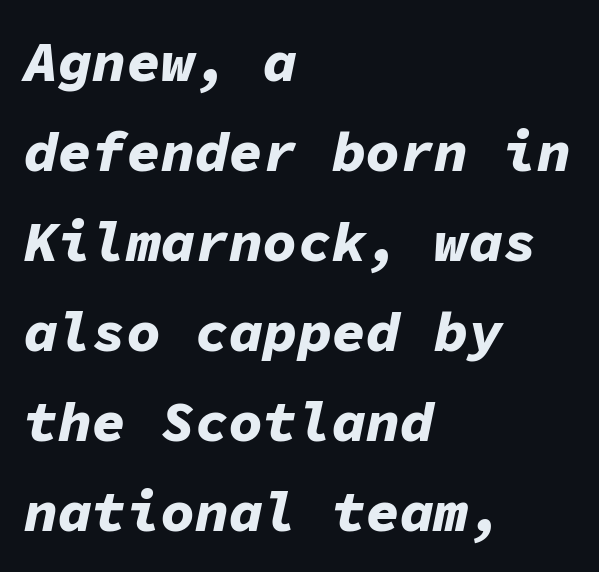
Q: Is the text bold? A: Yes.
Q: Is the text italic (slanted)? A: Yes, it leans right by about 11 degrees.
Q: Is the text underlined? A: No.
Q: How is the paragraph aligned? A: Left-aligned.
Q: Is the spacing between letters normal or unusually wide? A: Normal.
Q: Is the spacing between lines tight, normal or loose? A: Normal.
Q: Width (condensed, normal, or wide)? A: Normal.
Q: Stroke contrast? A: Low.
Q: x-height? A: Medium.
Q: Monospaced? A: Yes.
